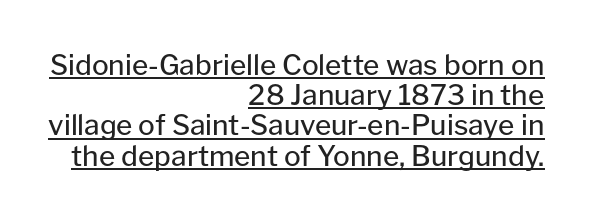
Q: Is the text bold? A: No.
Q: Is the text italic (slanted)? A: No, it is upright.
Q: Is the typeface a serif or a sans-serif typeface? A: Sans-serif.
Q: Is the text underlined? A: Yes.
Q: How is the paragraph aligned? A: Right-aligned.
Q: Is the spacing between letters normal or unusually wide? A: Normal.
Q: Is the spacing between lines tight, normal or loose? A: Tight.
Q: Width (condensed, normal, or wide)? A: Normal.
Q: Stroke contrast? A: Low.
Q: x-height? A: Medium.
Q: Monospaced? A: No.
